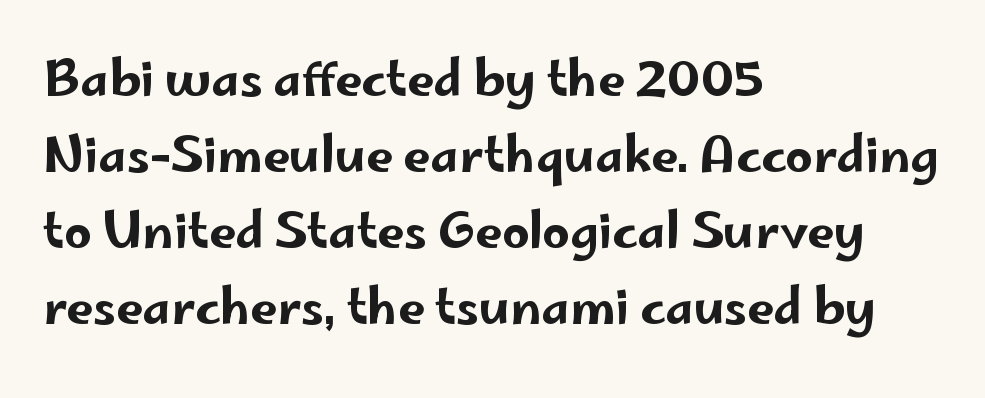
{"serif": "no", "italic": "no", "width": "wide", "stroke_contrast": "low", "x_height": "small", "monospaced": "no", "underline": "no", "align": "left", "line_spacing": "normal", "line_spacing_ratio": 1.58, "letter_spacing": "normal", "letter_spacing_em": 0.0, "glyph_px": 48}
